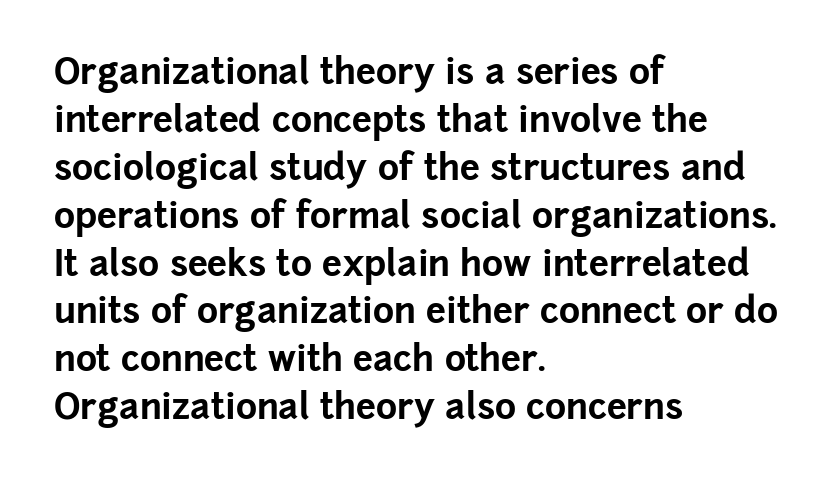
Q: Is the text bold? A: Yes.
Q: Is the text italic (slanted)? A: No, it is upright.
Q: Is the typeface a serif or a sans-serif typeface? A: Sans-serif.
Q: Is the text underlined? A: No.
Q: How is the paragraph aligned? A: Left-aligned.
Q: Is the spacing between letters normal or unusually wide? A: Normal.
Q: Is the spacing between lines tight, normal or loose? A: Normal.
Q: Width (condensed, normal, or wide)? A: Normal.
Q: Stroke contrast? A: Low.
Q: x-height? A: Medium.
Q: Monospaced? A: No.
